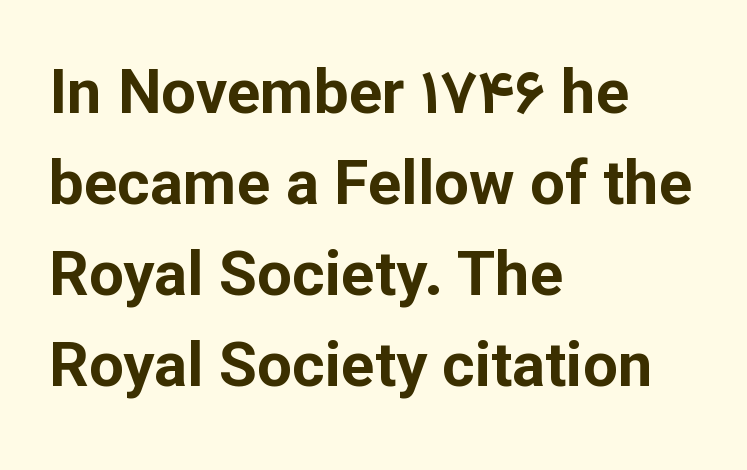
{"serif": "no", "italic": "no", "bold": "yes", "weight": "bold", "width": "normal", "stroke_contrast": "low", "x_height": "medium", "monospaced": "no", "underline": "no", "align": "left", "line_spacing": "normal", "line_spacing_ratio": 1.47, "letter_spacing": "normal", "letter_spacing_em": 0.0, "glyph_px": 62}
